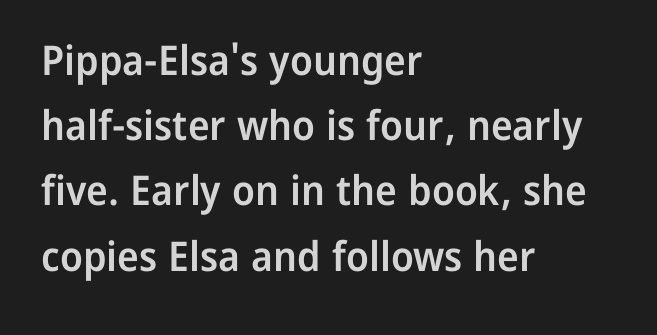
{"serif": "no", "italic": "no", "bold": "semi", "weight": "semibold", "width": "normal", "stroke_contrast": "low", "x_height": "medium", "monospaced": "no", "underline": "no", "align": "left", "line_spacing": "normal", "line_spacing_ratio": 1.59, "letter_spacing": "normal", "letter_spacing_em": 0.0, "glyph_px": 41}
